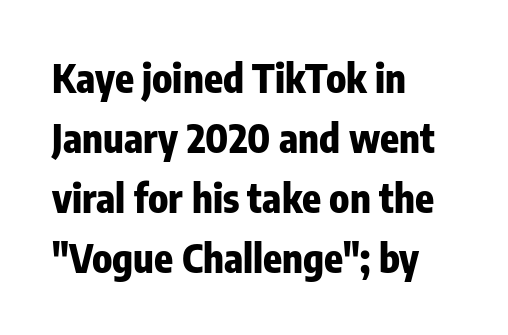
{"serif": "no", "italic": "no", "bold": "yes", "weight": "heavy", "width": "condensed", "stroke_contrast": "low", "x_height": "medium", "monospaced": "no", "underline": "no", "align": "left", "line_spacing": "normal", "line_spacing_ratio": 1.54, "letter_spacing": "normal", "letter_spacing_em": 0.0, "glyph_px": 39}
